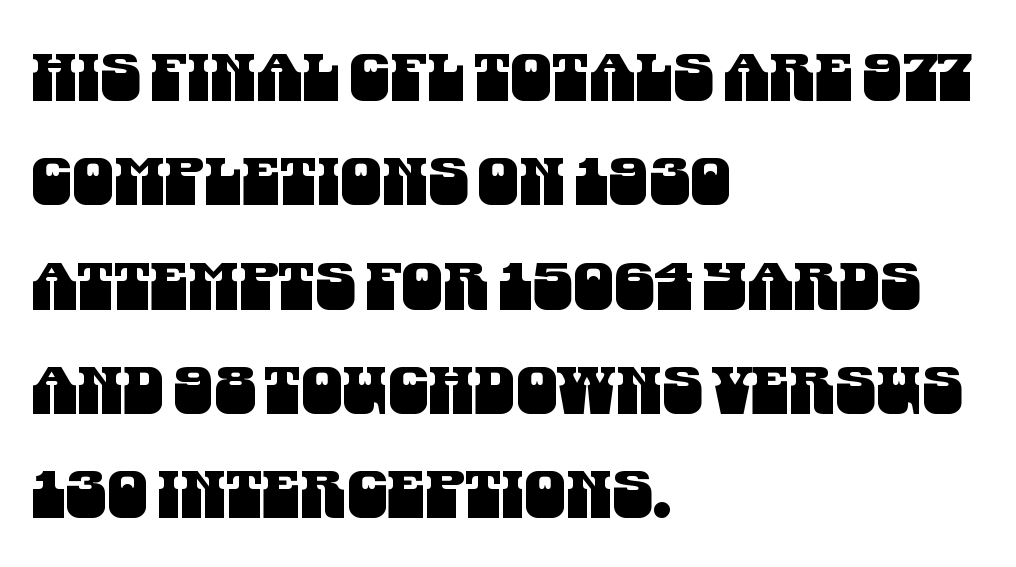
Q: Is the typeface a serif or a sans-serif typeface? A: Sans-serif.
Q: Is the text underlined? A: No.
Q: How is the paragraph aligned? A: Left-aligned.
Q: Is the spacing between letters normal or unusually wide? A: Normal.
Q: Is the spacing between lines tight, normal or loose? A: Normal.
Q: Width (condensed, normal, or wide)? A: Condensed.
Q: Stroke contrast? A: Medium.
Q: x-height? A: Large.
Q: Monospaced? A: No.
